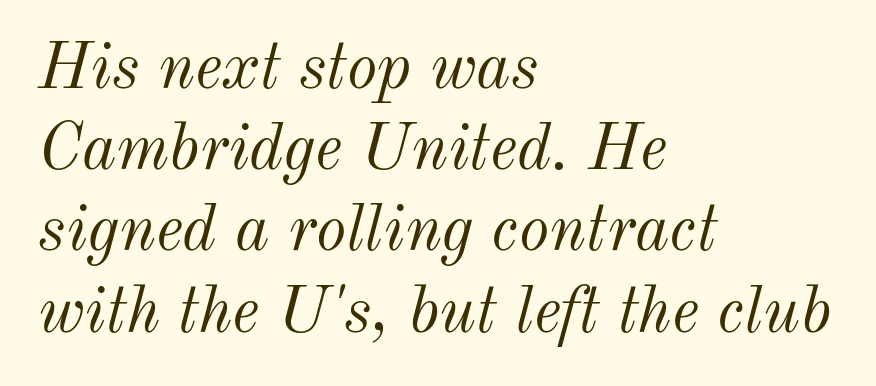
{"italic": "yes", "lean": "right", "slant_degrees": 12, "bold": "no", "weight": "light", "width": "normal", "stroke_contrast": "medium", "x_height": "small", "monospaced": "no", "underline": "no", "align": "left", "line_spacing": "normal", "line_spacing_ratio": 1.25, "letter_spacing": "normal", "letter_spacing_em": 0.0, "glyph_px": 65}
